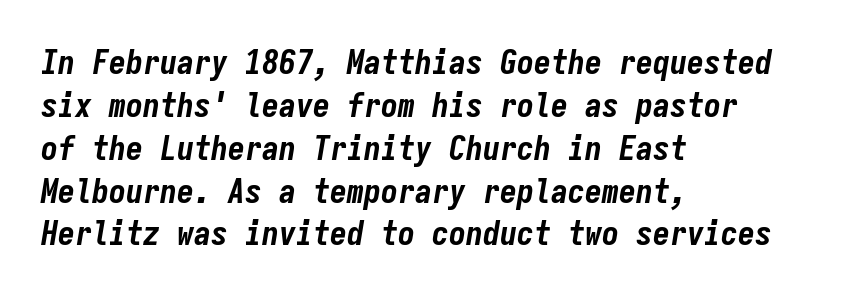
Nothing unusual about the tracking: characters are spaced as the font intends. A typesetter would mark this as italic. The space beneath each line is pristine and unruled. The strokes are fattened all the way to bold.
